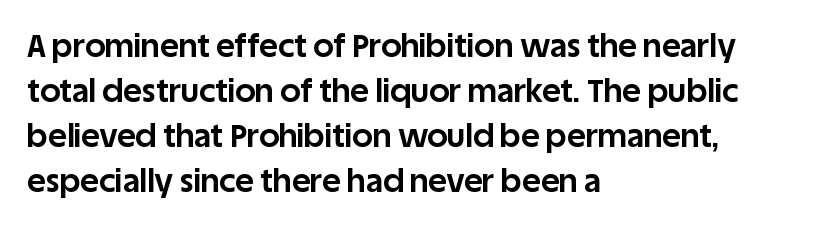
{"serif": "no", "italic": "no", "bold": "yes", "weight": "bold", "width": "normal", "stroke_contrast": "low", "x_height": "large", "monospaced": "no", "underline": "no", "align": "left", "line_spacing": "normal", "line_spacing_ratio": 1.41, "letter_spacing": "normal", "letter_spacing_em": 0.0, "glyph_px": 32}
